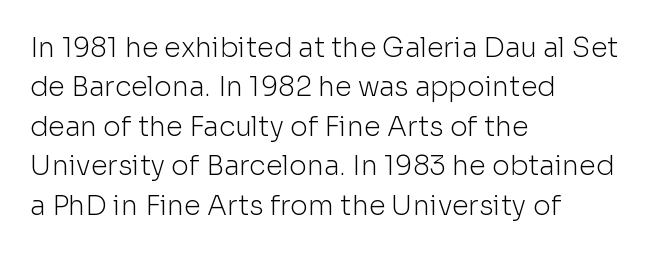
The image shows 27 px text type, upright; set left-aligned, normal line spacing (1.46x), normal letter spacing, not underlined.
